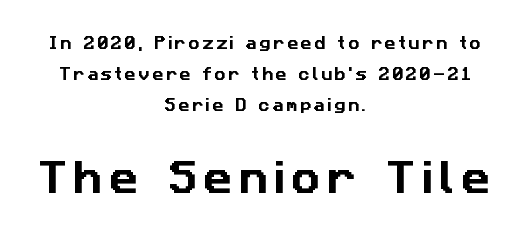
Q: Is the typeface a serif or a sans-serif typeface? A: Sans-serif.
Q: Is the text underlined? A: No.
Q: How is the paragraph aligned? A: Centered.
Q: Is the spacing between lines tight, normal or loose? A: Loose.
Q: Which block of text is set in a larger size, the first (top) or the second (bottom)? A: The second (bottom) one.
Q: Width (condensed, normal, or wide)? A: Normal.
Q: Stroke contrast? A: Low.
Q: x-height? A: Medium.
Q: Monospaced? A: No.
